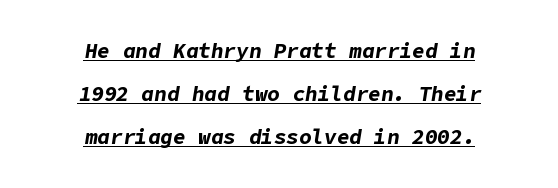
Q: Is the text bold? A: Yes.
Q: Is the text italic (slanted)? A: Yes, it leans right by about 9 degrees.
Q: Is the text underlined? A: Yes.
Q: How is the paragraph aligned? A: Centered.
Q: Is the spacing between letters normal or unusually wide? A: Normal.
Q: Is the spacing between lines tight, normal or loose? A: Loose.
